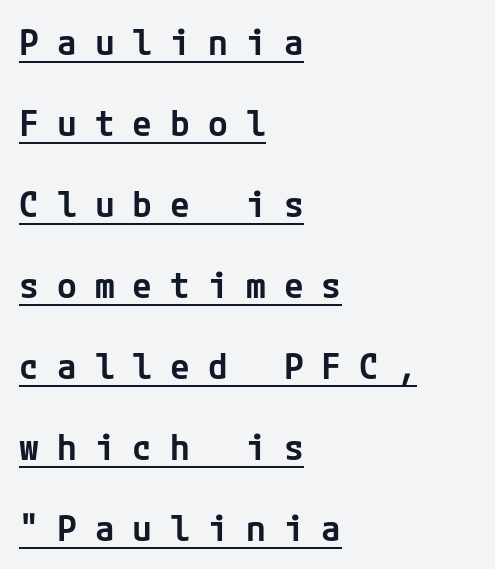
Q: Is the text bold? A: Semi-bold.
Q: Is the text italic (slanted)? A: No, it is upright.
Q: Is the typeface a serif or a sans-serif typeface? A: Sans-serif.
Q: Is the text underlined? A: Yes.
Q: How is the paragraph aligned? A: Left-aligned.
Q: Is the spacing between letters normal or unusually wide? A: Unusually wide.
Q: Is the spacing between lines tight, normal or loose? A: Loose.
Q: Width (condensed, normal, or wide)? A: Normal.
Q: Stroke contrast? A: Low.
Q: x-height? A: Medium.
